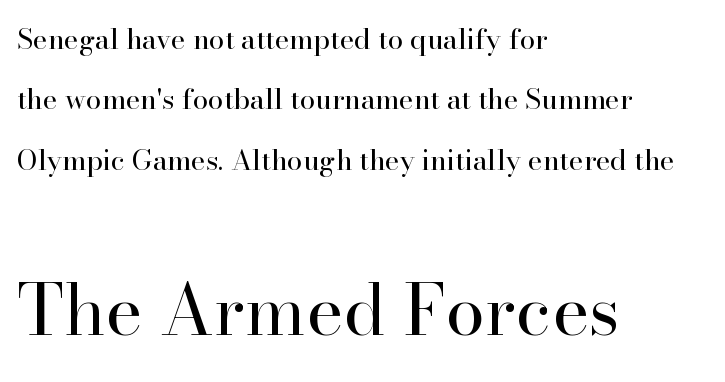
The image shows 71 px regular-weight serif type, upright; set left-aligned, loose line spacing (2.16x), normal letter spacing, not underlined; the second (bottom) block is 2.54x larger; high stroke contrast and a small x-height.
